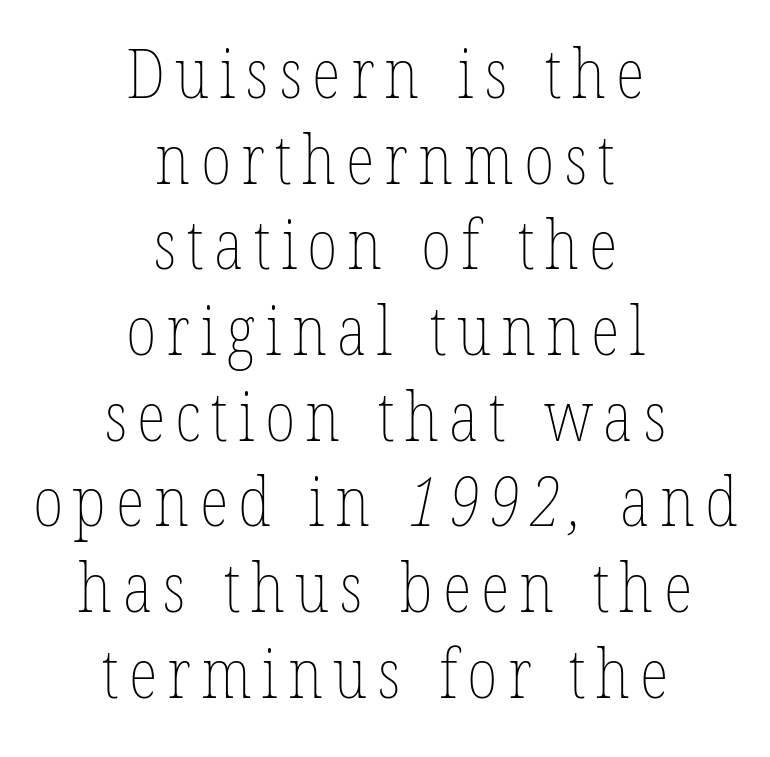
The image shows 68 px thin, condensed type; set centered, normal line spacing (1.26x), not underlined; low stroke contrast and a medium x-height.
